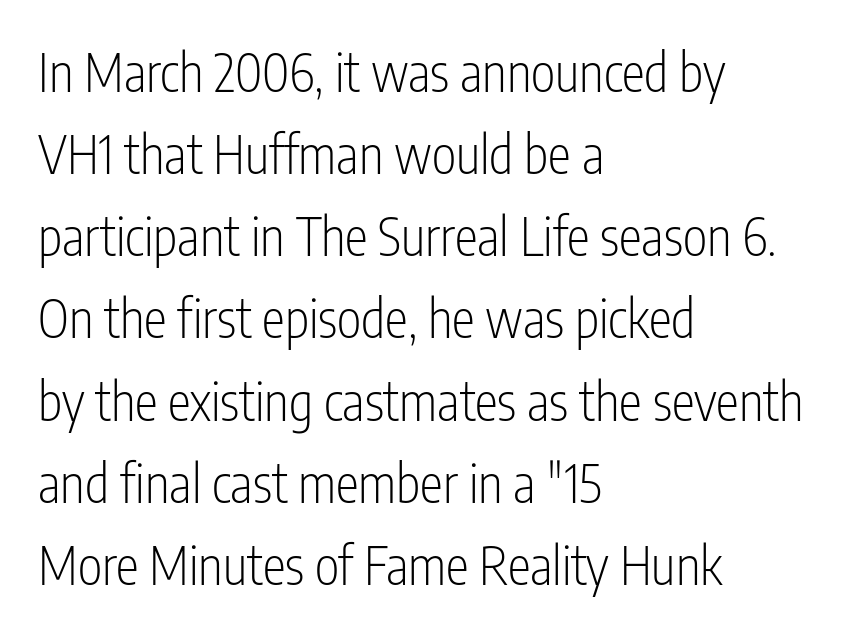
Q: Is the text bold? A: No.
Q: Is the text italic (slanted)? A: No, it is upright.
Q: Is the typeface a serif or a sans-serif typeface? A: Sans-serif.
Q: Is the text underlined? A: No.
Q: How is the paragraph aligned? A: Left-aligned.
Q: Is the spacing between letters normal or unusually wide? A: Normal.
Q: Is the spacing between lines tight, normal or loose? A: Normal.
Q: Width (condensed, normal, or wide)? A: Condensed.
Q: Stroke contrast? A: Low.
Q: x-height? A: Medium.
Q: Monospaced? A: No.
